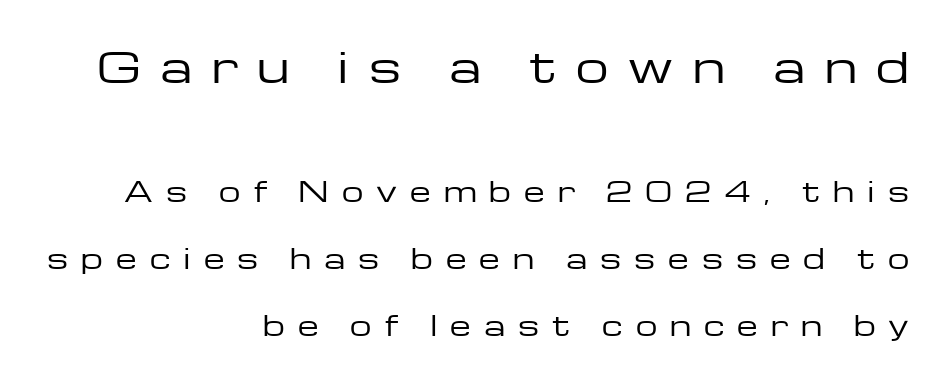
{"serif": "no", "italic": "no", "bold": "no", "weight": "regular", "width": "wide", "stroke_contrast": "low", "x_height": "medium", "monospaced": "no", "underline": "no", "align": "right", "line_spacing": "loose", "line_spacing_ratio": 2.49, "letter_spacing": "wide", "letter_spacing_em": 0.48, "larger_block": "first", "size_ratio": 1.52, "glyph_px": 41}
